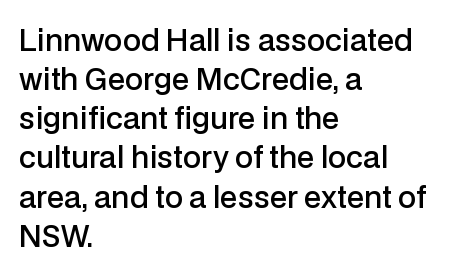
Line beginnings align vertically; line endings do not. The face used here is proportionally spaced, like ordinary book or web type. Compared with an ordinary text face, these strokes are moderately heavier — a semibold. Posture: straight, roman, zero tilt. Typographically, this falls in the sans-serif category. Any mark beneath the type? The region is blank.
